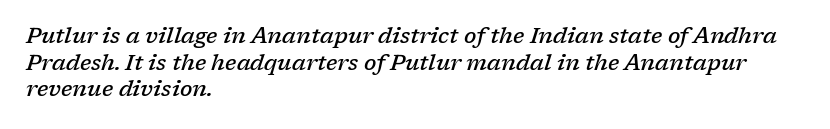
{"italic": "yes", "lean": "right", "slant_degrees": 17, "bold": "semi", "underline": "no", "align": "left", "line_spacing_ratio": 1.21, "letter_spacing": "normal", "letter_spacing_em": 0.0, "glyph_px": 22}
